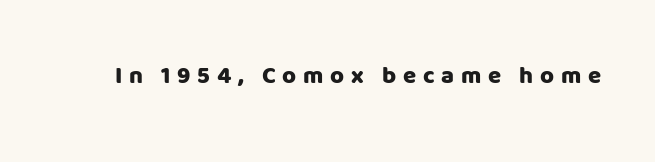
{"italic": "no", "bold": "yes", "underline": "no", "letter_spacing": "wide", "letter_spacing_em": 0.28, "glyph_px": 24}
